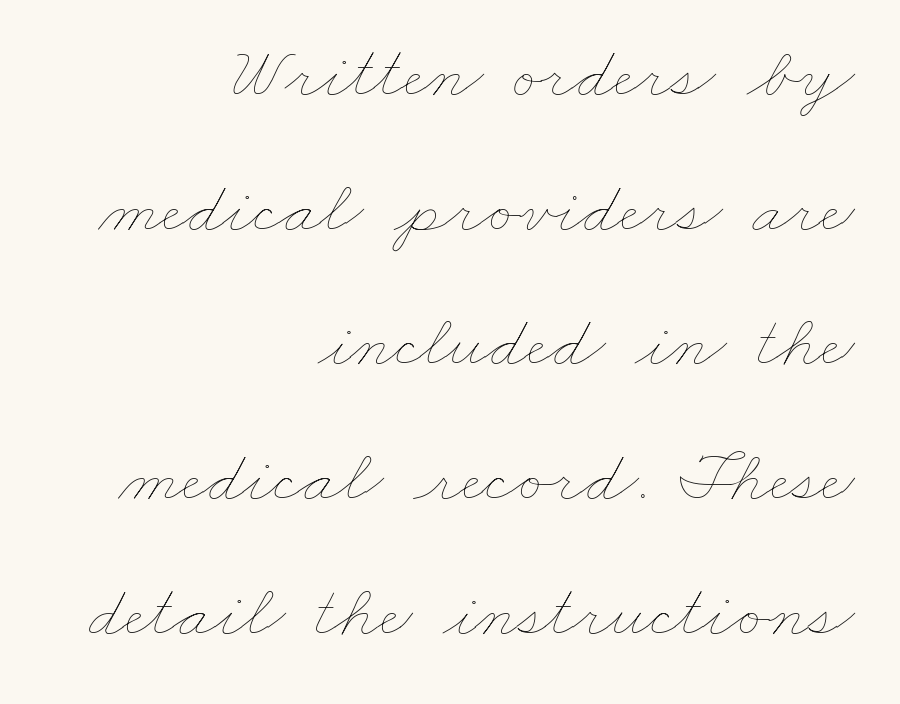
{"bold": "no", "weight": "thin", "width": "wide", "stroke_contrast": "low", "x_height": "small", "monospaced": "no", "underline": "no", "align": "right", "line_spacing_ratio": 1.82, "letter_spacing": "normal", "letter_spacing_em": 0.0, "glyph_px": 74}
